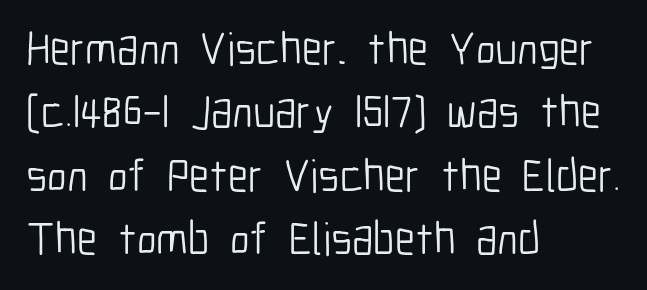
{"serif": "no", "italic": "no", "bold": "no", "weight": "light", "width": "condensed", "stroke_contrast": "low", "x_height": "medium", "monospaced": "no", "underline": "no", "align": "left", "line_spacing": "normal", "line_spacing_ratio": 1.38, "letter_spacing": "normal", "letter_spacing_em": 0.0, "glyph_px": 46}
